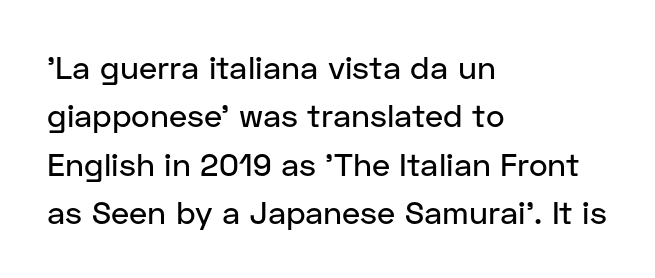
Q: Is the text italic (slanted)? A: No, it is upright.
Q: Is the typeface a serif or a sans-serif typeface? A: Sans-serif.
Q: Is the text underlined? A: No.
Q: How is the paragraph aligned? A: Left-aligned.
Q: Is the spacing between letters normal or unusually wide? A: Normal.
Q: Is the spacing between lines tight, normal or loose? A: Normal.
Q: Width (condensed, normal, or wide)? A: Normal.
Q: Stroke contrast? A: Low.
Q: x-height? A: Medium.
Q: Monospaced? A: No.
